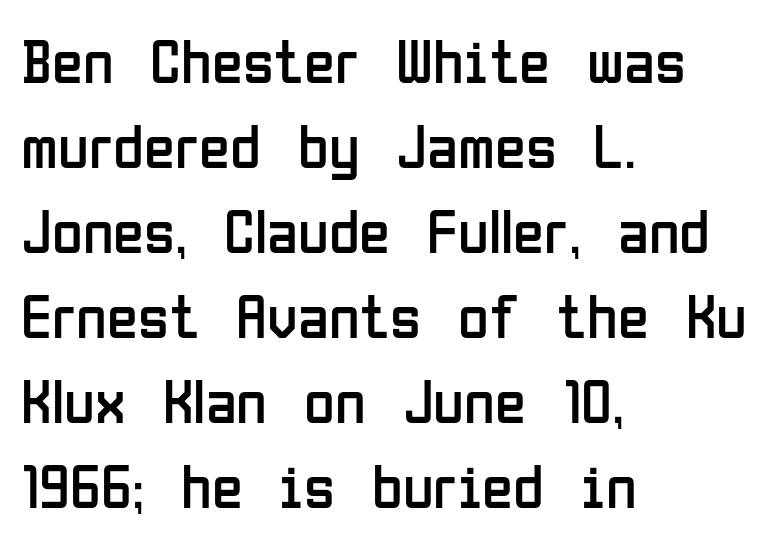
Q: Is the text bold? A: No.
Q: Is the text italic (slanted)? A: No, it is upright.
Q: Is the typeface a serif or a sans-serif typeface? A: Sans-serif.
Q: Is the text underlined? A: No.
Q: How is the paragraph aligned? A: Left-aligned.
Q: Is the spacing between letters normal or unusually wide? A: Normal.
Q: Is the spacing between lines tight, normal or loose? A: Normal.
Q: Width (condensed, normal, or wide)? A: Condensed.
Q: Stroke contrast? A: Low.
Q: x-height? A: Medium.
Q: Monospaced? A: No.
